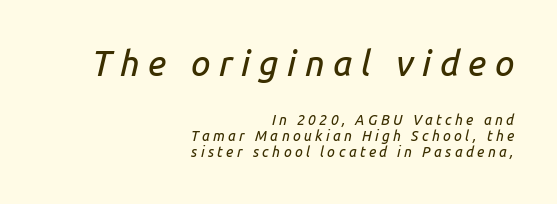
Does the bottom block carry the larger type? No, the top block does. The space between consecutive lines is stingy. The lettering tilts uniformly, giving the passage an italic look. The area under the type is left untouched. Inter-character spacing is expanded well beyond the font's built-in metrics.
